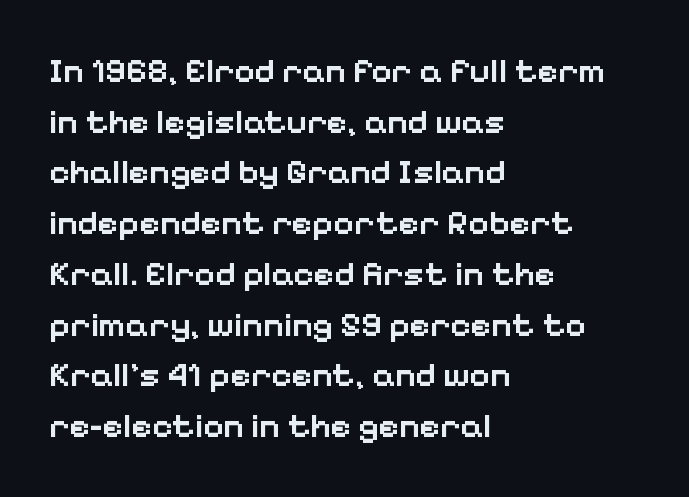
The glyphs in this specimen are sans serif. Ordinary non-slanted type is in use. Clear beneath every line of the passage. This sample has the flowing, uneven cadence of proportional lettering. The horizontal fit of the characters is conventional and even.
